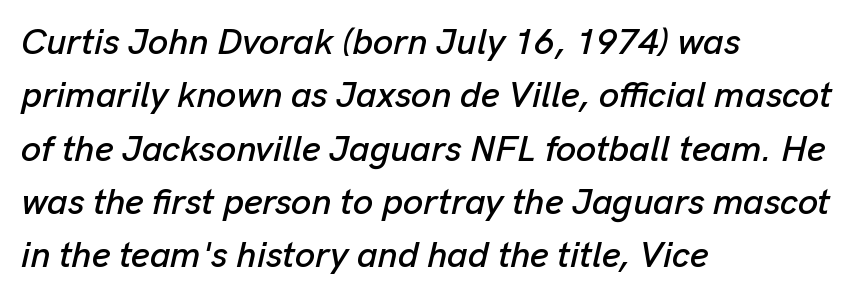
Q: Is the text italic (slanted)? A: Yes, it leans right by about 13 degrees.
Q: Is the text underlined? A: No.
Q: How is the paragraph aligned? A: Left-aligned.
Q: Is the spacing between letters normal or unusually wide? A: Normal.
Q: Is the spacing between lines tight, normal or loose? A: Normal.
Q: Width (condensed, normal, or wide)? A: Normal.
Q: Stroke contrast? A: Low.
Q: x-height? A: Medium.
Q: Monospaced? A: No.
